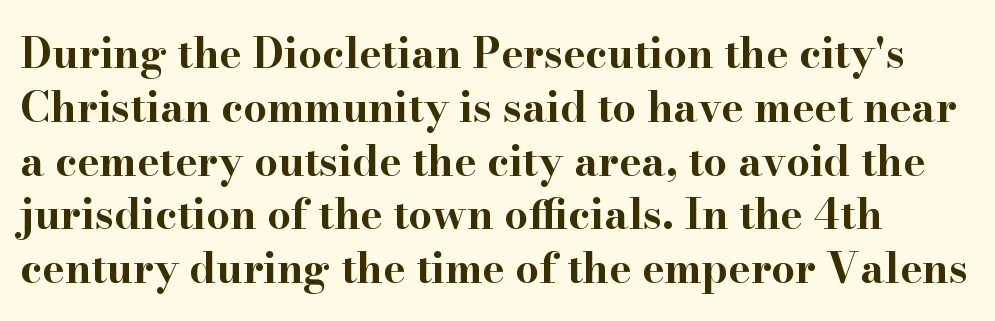
The image shows 42 px bold, wide serif type, upright; set normal line spacing (1.28x), normal letter spacing, not underlined; high stroke contrast and a small x-height.
